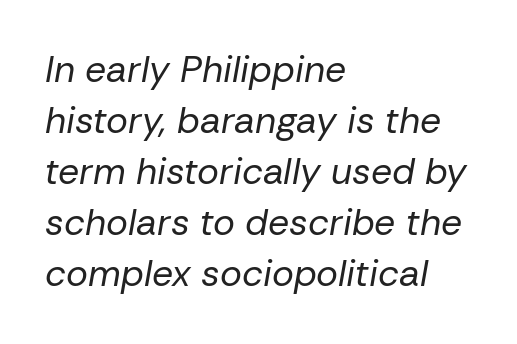
The image shows 37 px regular-weight type, italic (leaning right); set left-aligned, normal line spacing (1.38x), normal letter spacing, not underlined; low stroke contrast and a medium x-height.
